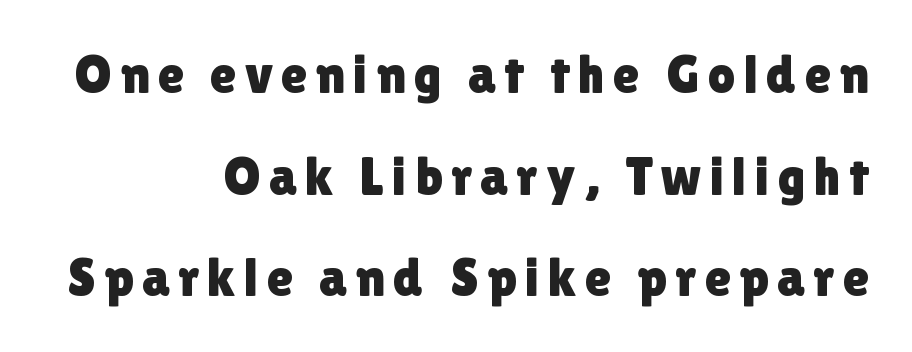
No word sits above an underline. The axis of the letterforms is exactly vertical. The passage is arranged like a letterhead date or caption credit — flush right. A typesetter would call this proportional, since set widths differ per character. This rendering employs a face without finishing strokes, i.e., a sans-serif.
